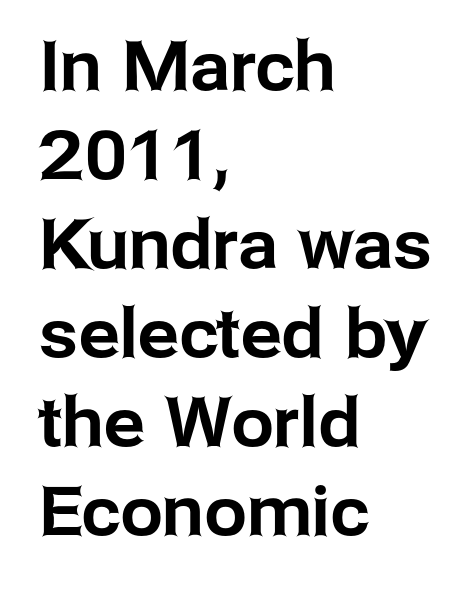
{"serif": "no", "italic": "no", "width": "normal", "stroke_contrast": "low", "x_height": "medium", "monospaced": "no", "underline": "no", "align": "left", "line_spacing": "normal", "line_spacing_ratio": 1.31, "letter_spacing": "normal", "letter_spacing_em": 0.0, "glyph_px": 68}
